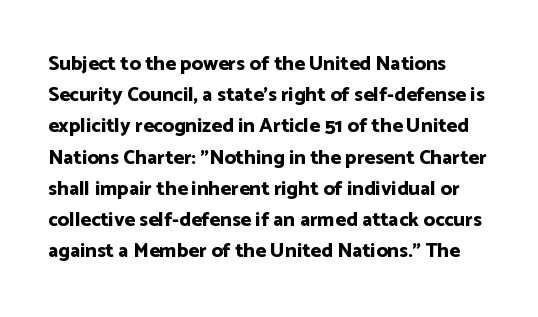
The line texture is even and compact thanks to regular tracking. These lines carry a lot of weight — the face is fully bold. Unmarked baselines from the first word to the last. Whoever set this chose a conventional vertical rhythm.
